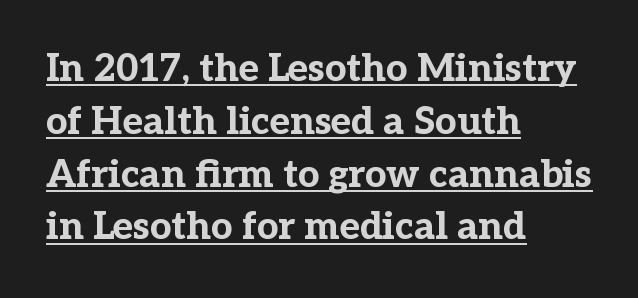
{"serif": "yes", "italic": "no", "bold": "yes", "weight": "bold", "width": "normal", "stroke_contrast": "low", "x_height": "medium", "monospaced": "no", "underline": "yes", "align": "left", "line_spacing": "normal", "line_spacing_ratio": 1.39, "letter_spacing": "normal", "letter_spacing_em": 0.0, "glyph_px": 38}
